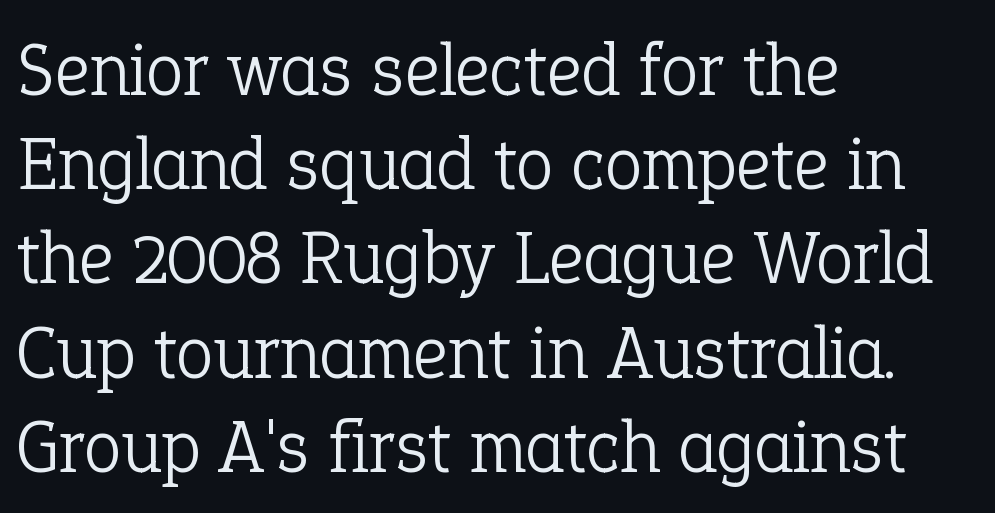
The passage is arranged the way most books set body copy — flush left. Proportional: the letters do not fall into vertical columns. Old-style or modern, the face here clearly has serifs. Does extra space separate the letters? No, they use regular spacing. Weight: in the light-to-regular range. The strip under each line holds only bare page.
